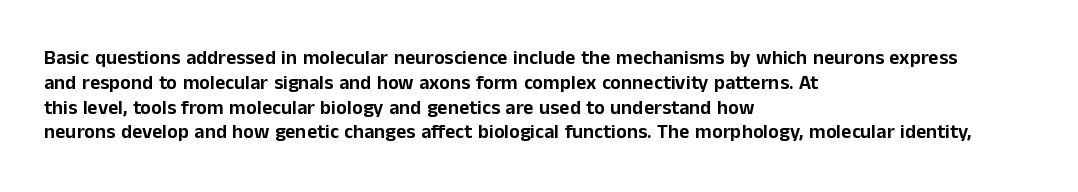
A roman cut, with each character standing at attention. The letters sit at their default tracking, neither squeezed nor spread. Compared with a centered layout, this one pins lines to the left instead. Clear beneath every line of the passage.
